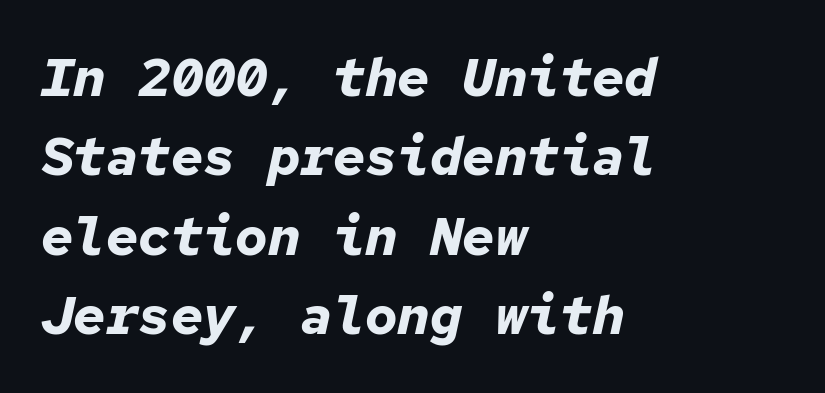
Q: Is the text bold? A: Yes.
Q: Is the text italic (slanted)? A: Yes, it leans right by about 12 degrees.
Q: Is the text underlined? A: No.
Q: How is the paragraph aligned? A: Left-aligned.
Q: Is the spacing between letters normal or unusually wide? A: Normal.
Q: Is the spacing between lines tight, normal or loose? A: Normal.
Q: Width (condensed, normal, or wide)? A: Normal.
Q: Stroke contrast? A: Low.
Q: x-height? A: Medium.
Q: Monospaced? A: Yes.
